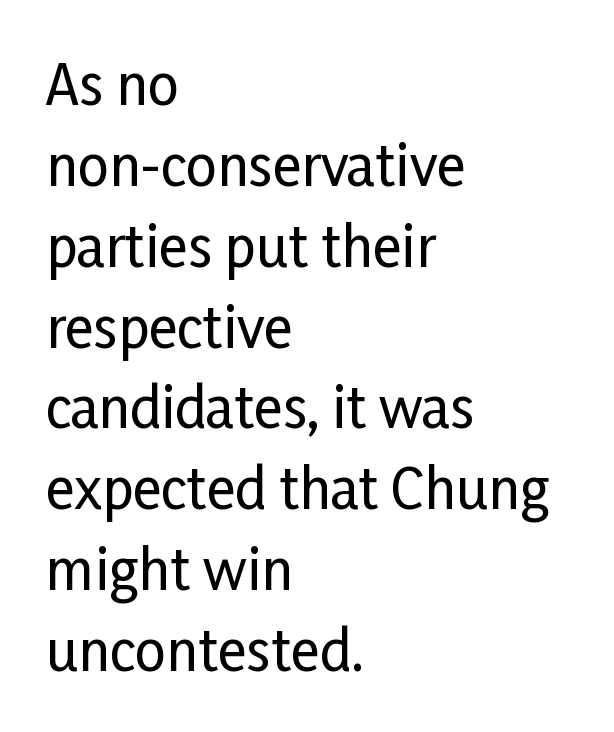
The image shows 55 px condensed sans-serif type, upright; set left-aligned, normal line spacing (1.47x), normal letter spacing, not underlined; low stroke contrast and a medium x-height.
